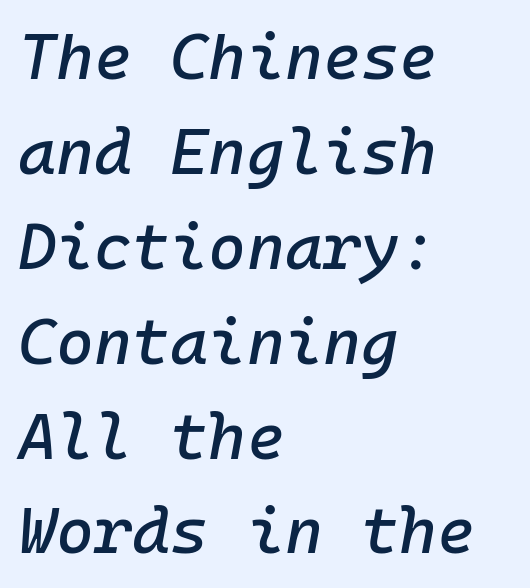
Q: Is the text italic (slanted)? A: Yes, it leans right by about 10 degrees.
Q: Is the text underlined? A: No.
Q: How is the paragraph aligned? A: Left-aligned.
Q: Is the spacing between letters normal or unusually wide? A: Normal.
Q: Is the spacing between lines tight, normal or loose? A: Normal.
Q: Width (condensed, normal, or wide)? A: Normal.
Q: Stroke contrast? A: Low.
Q: x-height? A: Medium.
Q: Monospaced? A: Yes.
